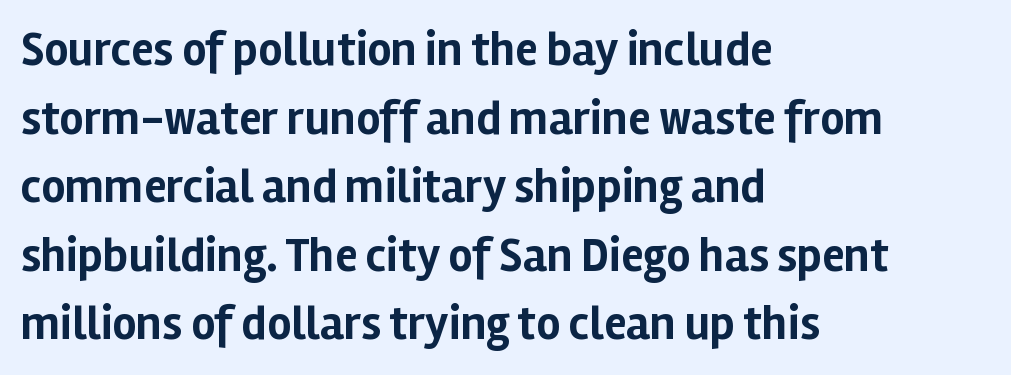
Q: Is the text bold? A: Yes.
Q: Is the text italic (slanted)? A: No, it is upright.
Q: Is the typeface a serif or a sans-serif typeface? A: Sans-serif.
Q: Is the text underlined? A: No.
Q: How is the paragraph aligned? A: Left-aligned.
Q: Is the spacing between letters normal or unusually wide? A: Normal.
Q: Is the spacing between lines tight, normal or loose? A: Normal.
Q: Width (condensed, normal, or wide)? A: Normal.
Q: Stroke contrast? A: Low.
Q: x-height? A: Medium.
Q: Monospaced? A: No.
